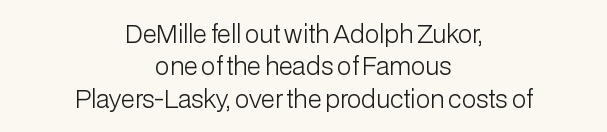
The cut favours lightness, reaching ordinary text weight at its darkest. This sample keeps an unexceptional amount of space between lines. The text block is weighted toward neither margin, spreading evenly from the middle. No word sits above an underline. Tracking value appears to be zero — textbook default spacing.
